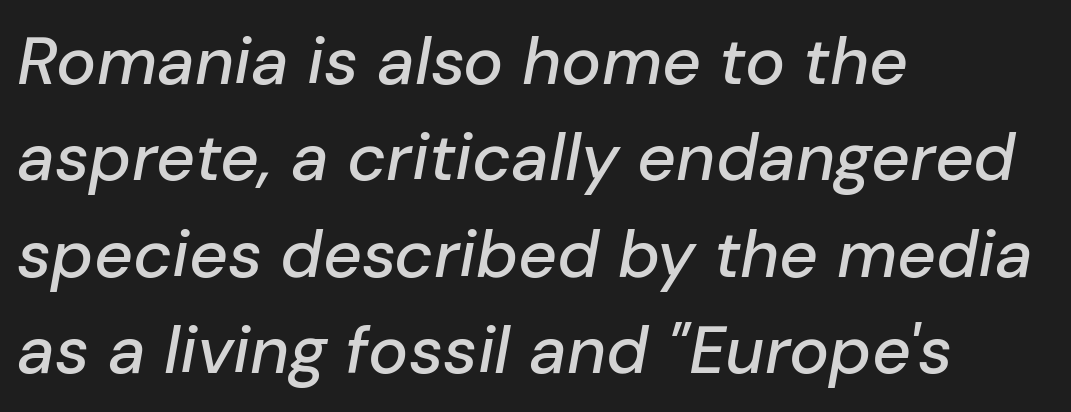
Q: Is the text italic (slanted)? A: Yes, it leans right by about 10 degrees.
Q: Is the text underlined? A: No.
Q: How is the paragraph aligned? A: Left-aligned.
Q: Is the spacing between letters normal or unusually wide? A: Normal.
Q: Is the spacing between lines tight, normal or loose? A: Normal.
Q: Width (condensed, normal, or wide)? A: Normal.
Q: Stroke contrast? A: Low.
Q: x-height? A: Medium.
Q: Monospaced? A: No.
